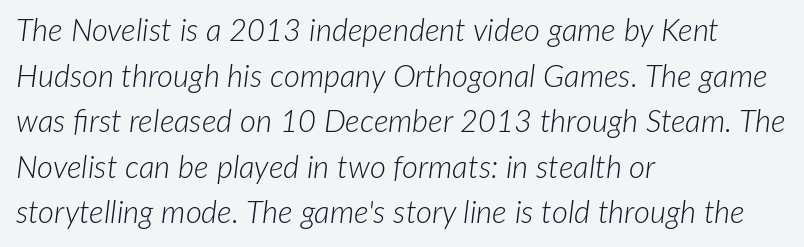
The image shows 31 px light type, italic (leaning right); set left-aligned, normal line spacing (1.47x), normal letter spacing, not underlined; low stroke contrast and a medium x-height.
